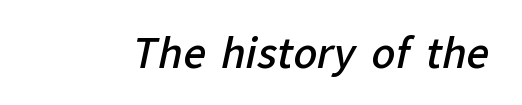
Q: Is the text bold? A: Semi-bold.
Q: Is the typeface a serif or a sans-serif typeface? A: Sans-serif.
Q: Is the text underlined? A: No.
Q: Is the spacing between letters normal or unusually wide? A: Normal.
Q: Width (condensed, normal, or wide)? A: Normal.
Q: Stroke contrast? A: Low.
Q: x-height? A: Medium.
Q: Monospaced? A: No.
